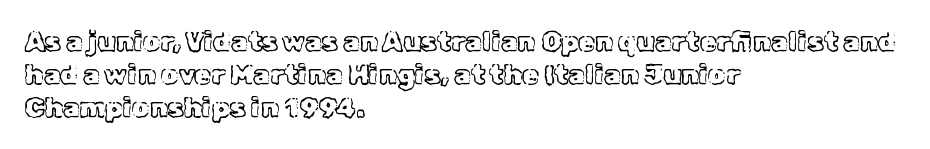
Q: Is the text italic (slanted)? A: No, it is upright.
Q: Is the text underlined? A: No.
Q: How is the paragraph aligned? A: Left-aligned.
Q: Is the spacing between letters normal or unusually wide? A: Normal.
